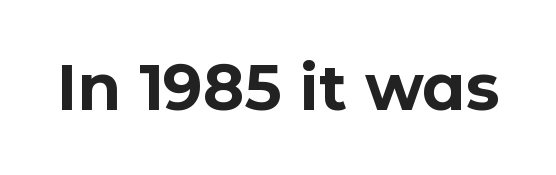
The image shows 63 px bold sans-serif type, upright; set normal letter spacing, not underlined; low stroke contrast and a medium x-height.
